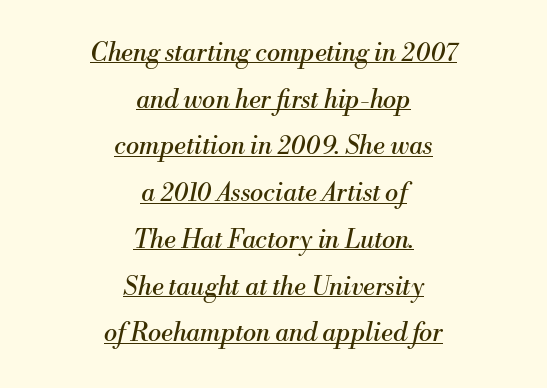
This sample uses an oblique cut, with every glyph tilted off the vertical. Default kerning and tracking; the words read as compact shapes. In designer terms, the underline attribute is active on this setting. The text block is weighted toward neither margin, spreading evenly from the middle. No chunkiness to these letters — they're not bold.
